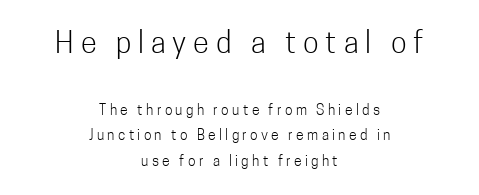
The image shows 29 px light, condensed sans-serif type, upright; set centered, line spacing 1.84x, unusually wide letter spacing (+0.24 em), not underlined; the first (top) block is 2.07x larger; low stroke contrast and a medium x-height.
